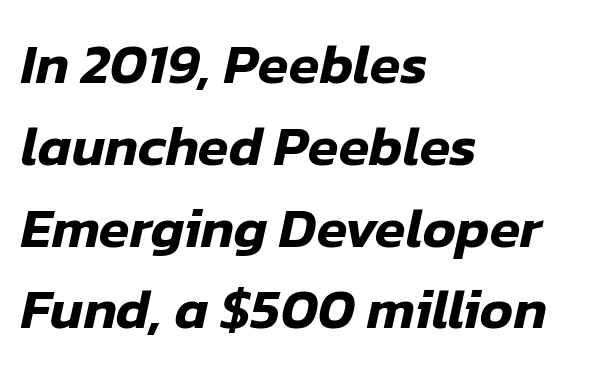
{"italic": "yes", "lean": "right", "slant_degrees": 12, "width": "normal", "stroke_contrast": "low", "x_height": "medium", "monospaced": "no", "underline": "no", "align": "left", "line_spacing": "normal", "line_spacing_ratio": 1.46, "letter_spacing": "normal", "letter_spacing_em": 0.0, "glyph_px": 56}
